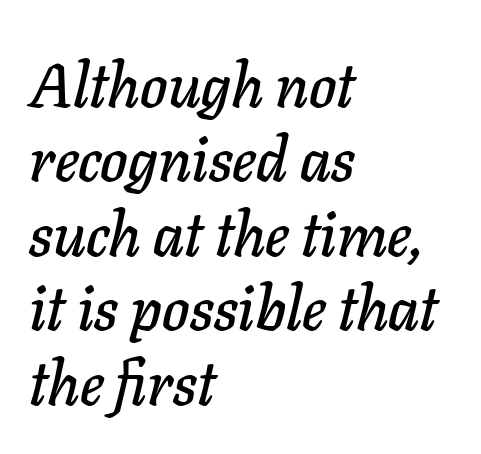
Here the designer chose a conventional face with non-uniform glyph widths. Unmarked baselines from the first word to the last. One-word summary of the alignment: left. There's an unmistakable incline to the writing here. What stands out about the letter spacing? Nothing — it is the standard amount.
